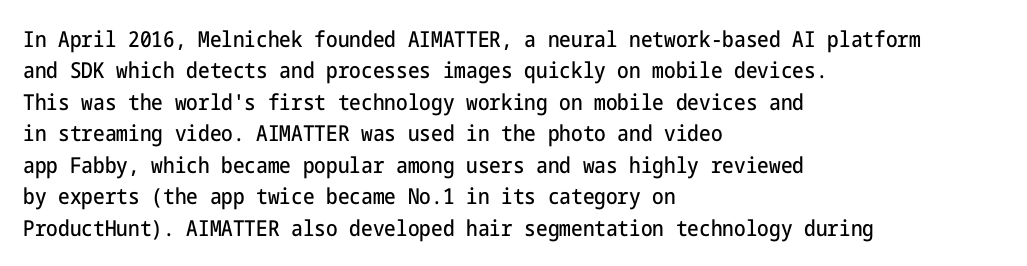
Quick note: underline off. Interline gaps are of average width in this sample. Notice how the stems are strictly vertical — no italics here. How are the letters spaced? Ordinarily, with no added tracking. The lines are quadded left.
